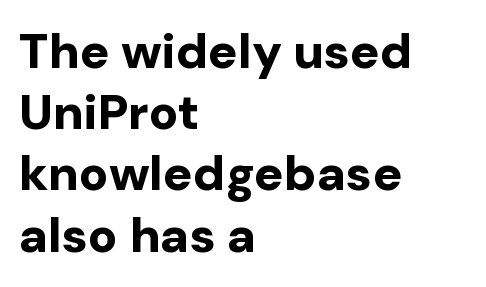
Q: Is the text bold? A: Yes.
Q: Is the text italic (slanted)? A: No, it is upright.
Q: Is the typeface a serif or a sans-serif typeface? A: Sans-serif.
Q: Is the text underlined? A: No.
Q: How is the paragraph aligned? A: Left-aligned.
Q: Is the spacing between letters normal or unusually wide? A: Normal.
Q: Is the spacing between lines tight, normal or loose? A: Normal.
Q: Width (condensed, normal, or wide)? A: Normal.
Q: Stroke contrast? A: Low.
Q: x-height? A: Medium.
Q: Monospaced? A: No.
